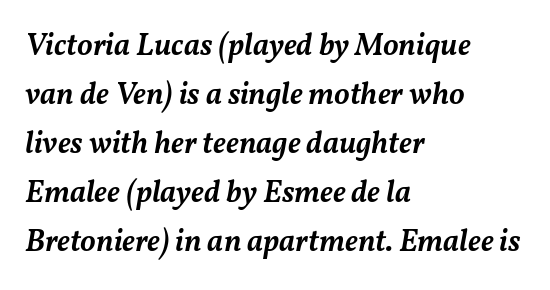
The letters are slanted; this is an italic face. Do the characters align in a grid? No, the font is proportional. A bit beefed up — I'd call it semibold rather than bold. The leading is moderate, giving the passage an even texture. Beneath every word, the page is bare. How are the letters spaced? Ordinarily, with no added tracking.
